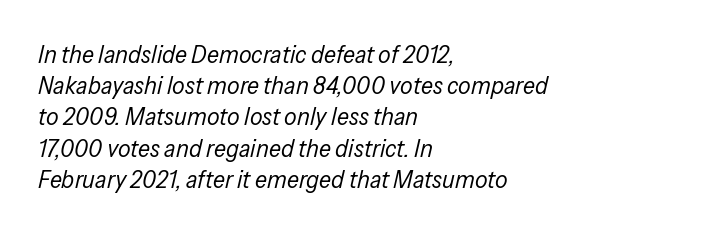
The image shows 25 px text type, italic (leaning right); set left-aligned, normal line spacing (1.25x), normal letter spacing, not underlined.
